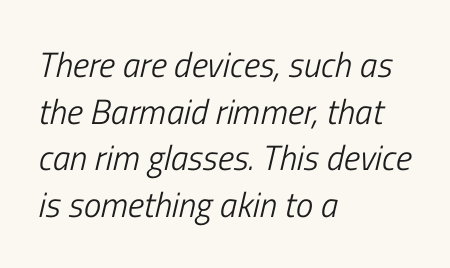
The image shows 35 px light, condensed type, italic (leaning right); set left-aligned, normal line spacing (1.33x), normal letter spacing, not underlined; low stroke contrast and a medium x-height.
